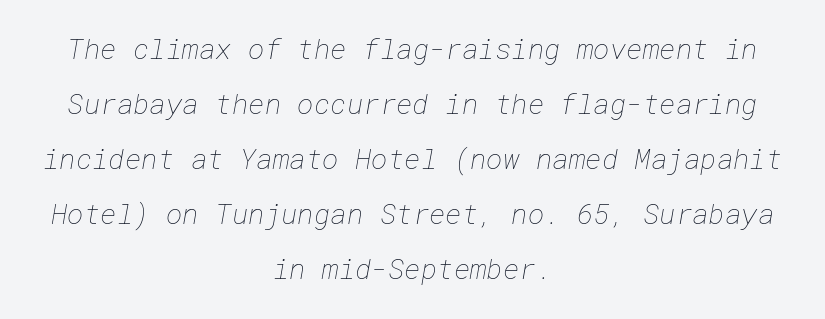
The compositor balanced each line on the midline. Compared with a typical body face, this is equally light or lighter still. Notice the wide empty band between every row — that's loose leading. Short note: letters normally spaced. The strip under each line holds only bare page.
